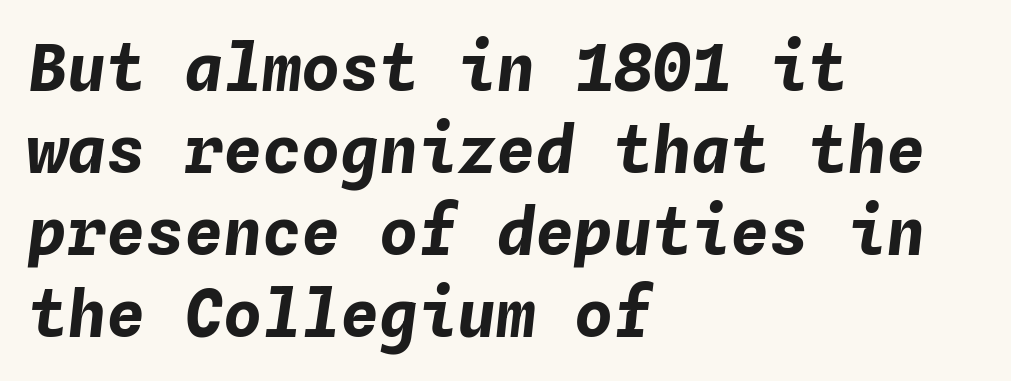
Q: Is the text bold? A: Yes.
Q: Is the text italic (slanted)? A: Yes, it leans right by about 4 degrees.
Q: Is the text underlined? A: No.
Q: How is the paragraph aligned? A: Left-aligned.
Q: Is the spacing between letters normal or unusually wide? A: Normal.
Q: Is the spacing between lines tight, normal or loose? A: Normal.
Q: Width (condensed, normal, or wide)? A: Normal.
Q: Stroke contrast? A: Low.
Q: x-height? A: Medium.
Q: Monospaced? A: Yes.
